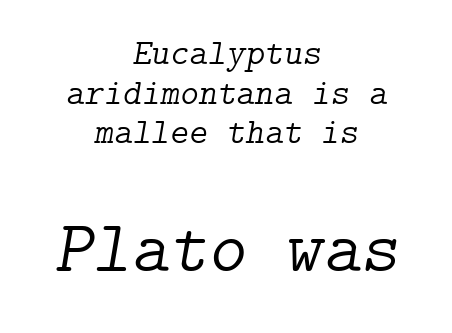
Q: Is the text bold? A: No.
Q: Is the text italic (slanted)? A: Yes, it leans right by about 9 degrees.
Q: Is the typeface a serif or a sans-serif typeface? A: Serif.
Q: Is the text underlined? A: No.
Q: How is the paragraph aligned? A: Centered.
Q: Is the spacing between letters normal or unusually wide? A: Normal.
Q: Is the spacing between lines tight, normal or loose? A: Tight.
Q: Which block of text is set in a larger size, the first (top) or the second (bottom)? A: The second (bottom) one.
Q: Width (condensed, normal, or wide)? A: Normal.
Q: Stroke contrast? A: Low.
Q: x-height? A: Medium.
